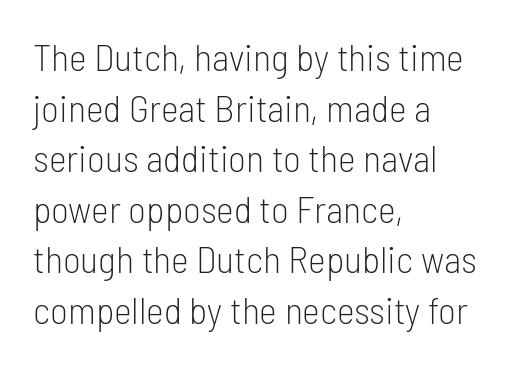
Is the letter spacing exaggerated? No — it looks like the ordinary default. The space directly below the letters is spotless. These lines are composed in type without serifs. The designer left line spacing at the default.
